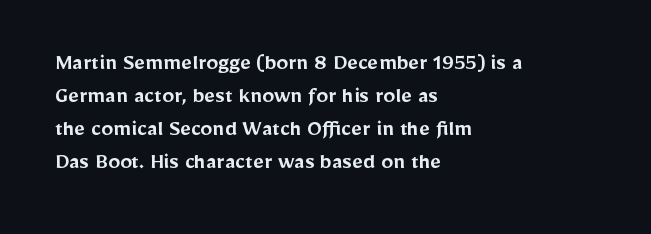
{"italic": "no", "bold": "semi", "underline": "no", "align": "left", "line_spacing": "normal", "line_spacing_ratio": 1.37, "letter_spacing": "normal", "letter_spacing_em": 0.0, "glyph_px": 24}
